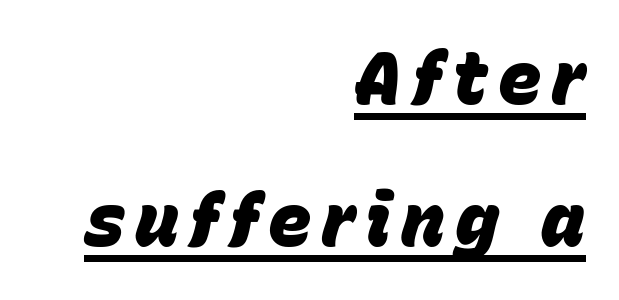
Like a heading marked for emphasis, these lines bear an underscore. Baseline-to-baseline distance is far greater than the letter height. If you drew a line through each stem, it would be angled. This is heavy type, rendered in bold. These lines are rendered in a variable-pitch font. Teacher's note: observe the even right margin — that is flush-right alignment.
